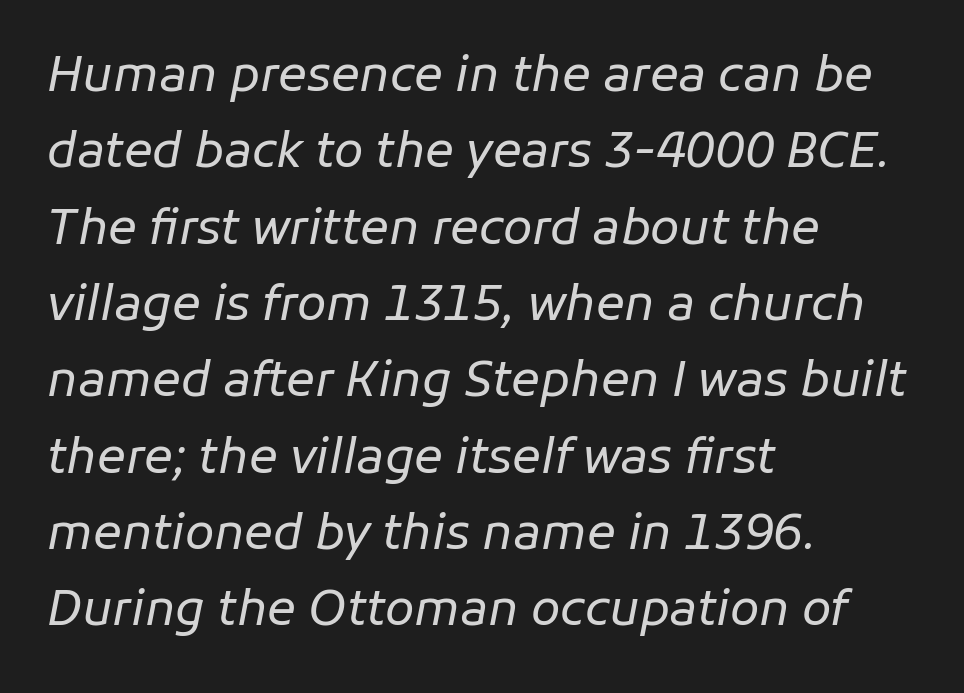
{"italic": "yes", "lean": "right", "slant_degrees": 11, "bold": "no", "weight": "regular", "width": "normal", "stroke_contrast": "low", "x_height": "medium", "monospaced": "no", "underline": "no", "align": "left", "line_spacing": "normal", "line_spacing_ratio": 1.59, "letter_spacing": "normal", "letter_spacing_em": 0.0, "glyph_px": 48}
